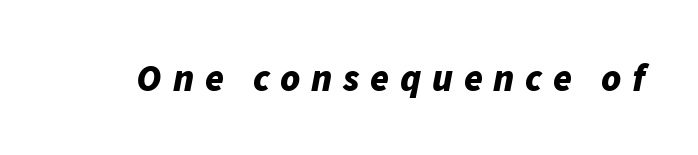
Character widths vary here, with narrow letters taking less room than wide ones. The whole block is typeset with a tilt. Letter spacing: wide. The area under the type is left untouched. Its strokes are broad and dark, the hallmark of bold type.
